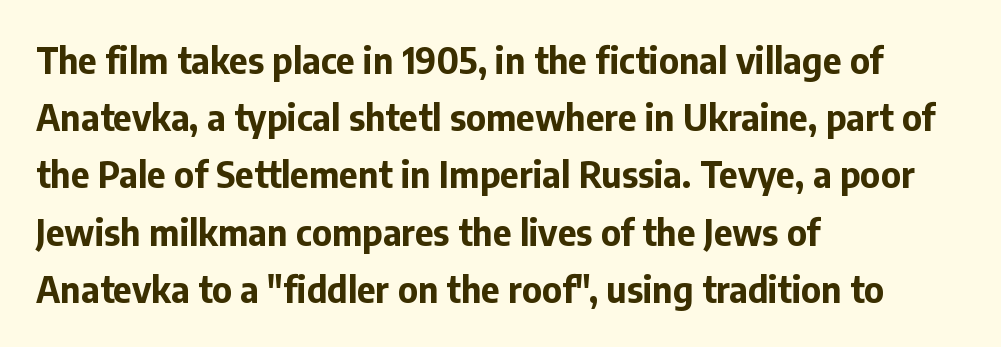
The image shows 36 px bold sans-serif type, upright; set left-aligned, normal line spacing (1.59x), normal letter spacing, not underlined; low stroke contrast and a medium x-height.
